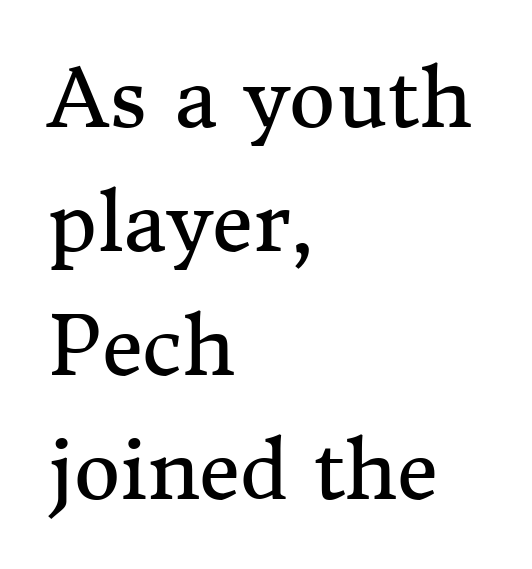
The image shows 80 px regular-weight serif type, upright; set left-aligned, normal line spacing (1.55x), normal letter spacing, not underlined; medium stroke contrast and a medium x-height.
